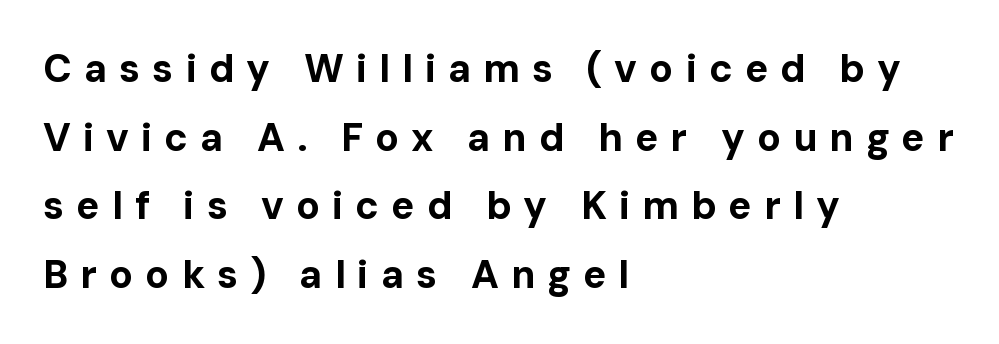
A clean baseline with only descenders dipping below it. Spacing verdict: proportional, widths tailored to each character. On the weight axis this lands at bold, roughly 700. Unlike a traditional serif, this face leaves its strokes unadorned. There is plenty of visible air inserted between adjacent glyphs.
